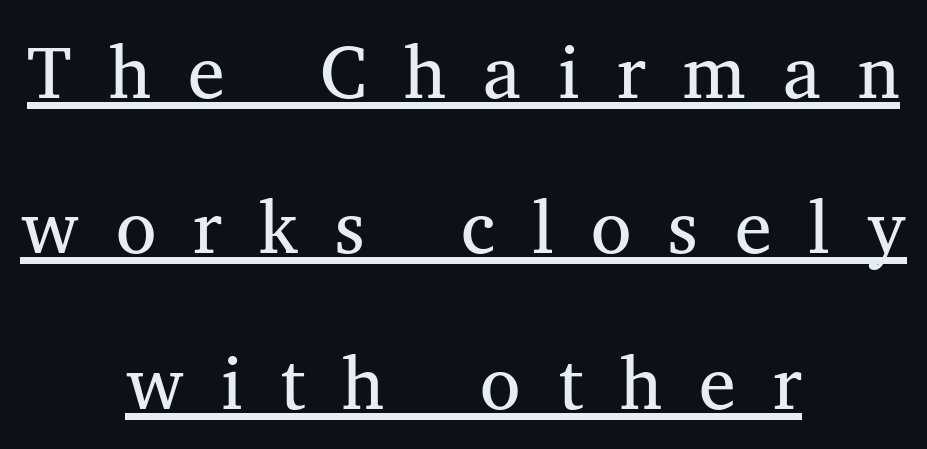
Q: Is the text bold? A: No.
Q: Is the typeface a serif or a sans-serif typeface? A: Serif.
Q: Is the text underlined? A: Yes.
Q: How is the paragraph aligned? A: Centered.
Q: Is the spacing between letters normal or unusually wide? A: Unusually wide.
Q: Is the spacing between lines tight, normal or loose? A: Loose.
Q: Width (condensed, normal, or wide)? A: Normal.
Q: Stroke contrast? A: Medium.
Q: x-height? A: Medium.
Q: Monospaced? A: No.
